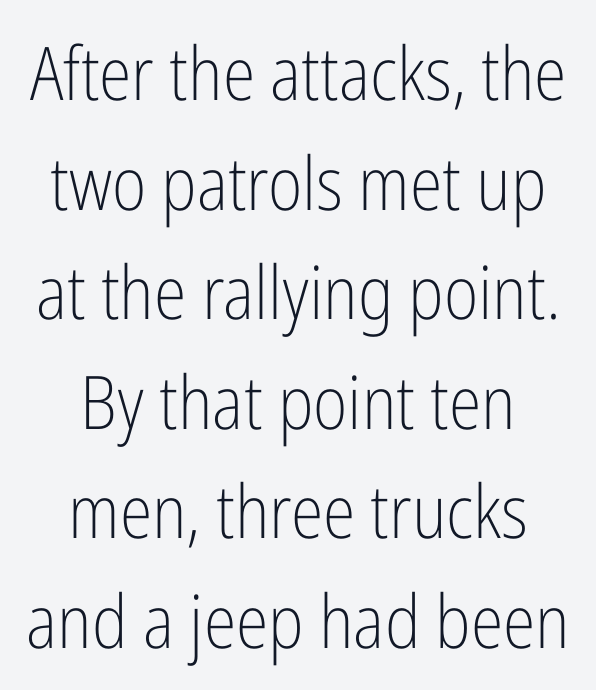
The image shows 74 px light, condensed sans-serif type, upright; set centered, normal line spacing (1.48x), normal letter spacing, not underlined; low stroke contrast and a medium x-height.
